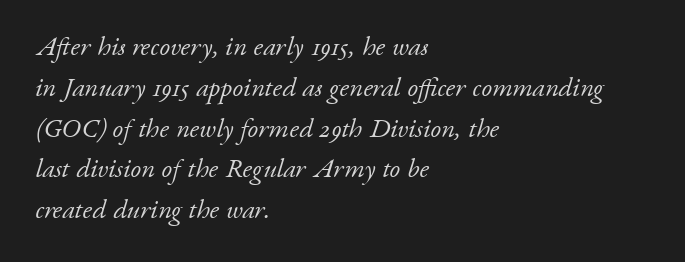
Underline: absent. A student would call this left alignment; a typographer would say flush left, rag right. What's the leading like? Ordinary, nothing unusual. What stands out about the letter spacing? Nothing — it is the standard amount. Characters are canted at an angle relative to the baseline's perpendicular.
